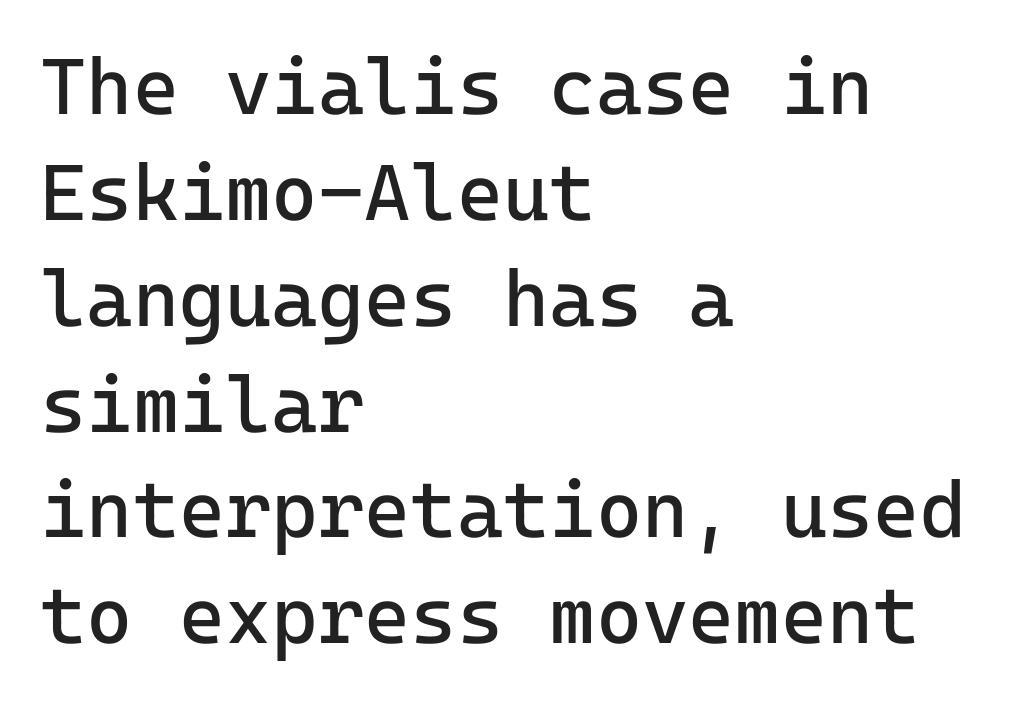
The image shows 79 px regular-weight sans-serif type, upright, monospaced; set left-aligned, normal line spacing (1.34x), normal letter spacing, not underlined; low stroke contrast and a medium x-height.
